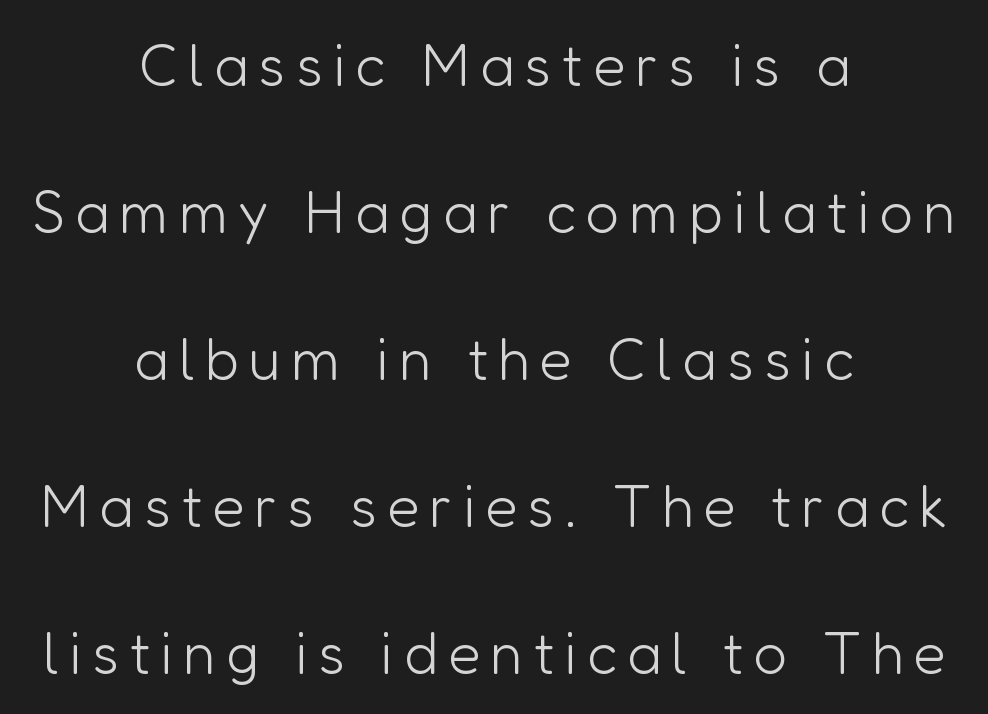
The image shows 59 px light sans-serif type, upright; set centered, loose line spacing (2.49x), not underlined; low stroke contrast and a medium x-height.
